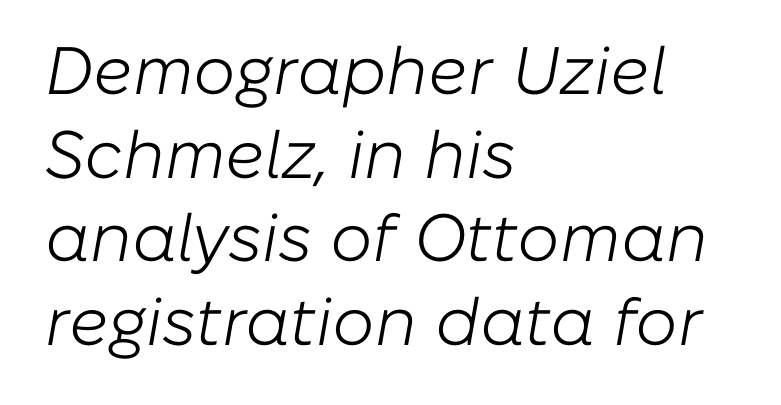
Q: Is the text bold? A: No.
Q: Is the text italic (slanted)? A: Yes, it leans right by about 10 degrees.
Q: Is the text underlined? A: No.
Q: How is the paragraph aligned? A: Left-aligned.
Q: Is the spacing between letters normal or unusually wide? A: Normal.
Q: Is the spacing between lines tight, normal or loose? A: Normal.
Q: Width (condensed, normal, or wide)? A: Normal.
Q: Stroke contrast? A: Low.
Q: x-height? A: Medium.
Q: Monospaced? A: No.
